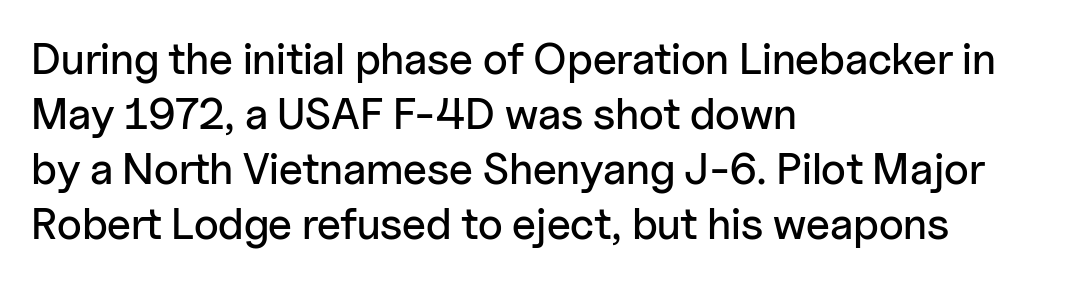
The image shows 44 px sans-serif type, upright; set left-aligned, normal line spacing (1.25x), normal letter spacing, not underlined; low stroke contrast and a medium x-height.
